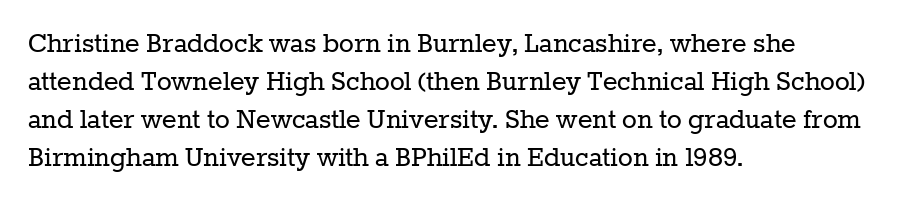
Q: Is the text bold? A: No.
Q: Is the text italic (slanted)? A: No, it is upright.
Q: Is the typeface a serif or a sans-serif typeface? A: Serif.
Q: Is the text underlined? A: No.
Q: How is the paragraph aligned? A: Left-aligned.
Q: Is the spacing between letters normal or unusually wide? A: Normal.
Q: Width (condensed, normal, or wide)? A: Normal.
Q: Stroke contrast? A: Low.
Q: x-height? A: Medium.
Q: Monospaced? A: No.
